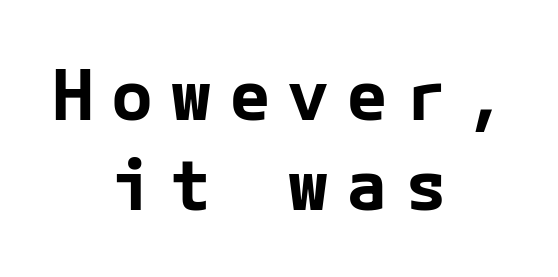
Q: Is the text bold? A: Yes.
Q: Is the text italic (slanted)? A: No, it is upright.
Q: Is the typeface a serif or a sans-serif typeface? A: Sans-serif.
Q: Is the text underlined? A: No.
Q: How is the paragraph aligned? A: Centered.
Q: Is the spacing between letters normal or unusually wide? A: Unusually wide.
Q: Is the spacing between lines tight, normal or loose? A: Normal.
Q: Width (condensed, normal, or wide)? A: Normal.
Q: Stroke contrast? A: Low.
Q: x-height? A: Medium.
